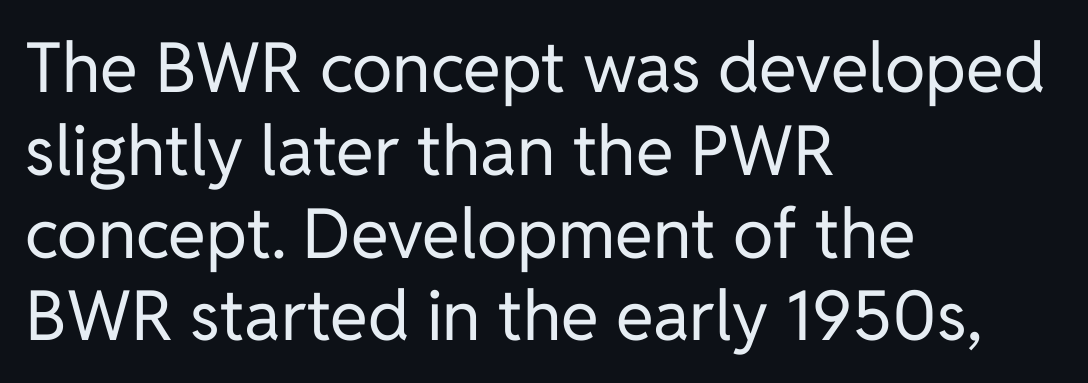
Q: Is the text bold? A: No.
Q: Is the text italic (slanted)? A: No, it is upright.
Q: Is the typeface a serif or a sans-serif typeface? A: Sans-serif.
Q: Is the text underlined? A: No.
Q: How is the paragraph aligned? A: Left-aligned.
Q: Is the spacing between letters normal or unusually wide? A: Normal.
Q: Width (condensed, normal, or wide)? A: Normal.
Q: Stroke contrast? A: Low.
Q: x-height? A: Medium.
Q: Monospaced? A: No.
